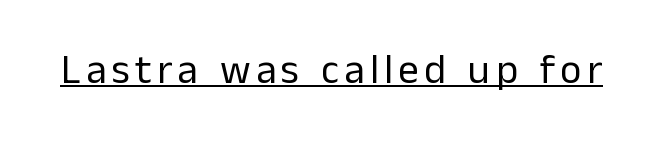
Q: Is the text bold? A: No.
Q: Is the text italic (slanted)? A: No, it is upright.
Q: Is the typeface a serif or a sans-serif typeface? A: Sans-serif.
Q: Is the text underlined? A: Yes.
Q: Width (condensed, normal, or wide)? A: Normal.
Q: Stroke contrast? A: Low.
Q: x-height? A: Medium.
Q: Monospaced? A: No.
